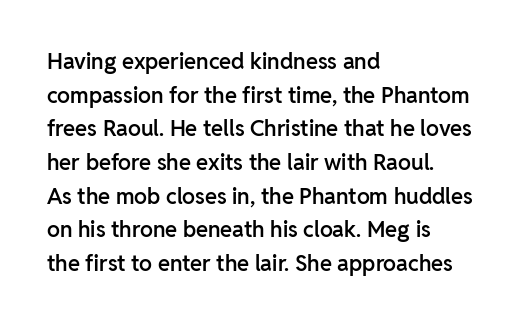
Q: Is the text bold? A: Semi-bold.
Q: Is the text italic (slanted)? A: No, it is upright.
Q: Is the text underlined? A: No.
Q: How is the paragraph aligned? A: Left-aligned.
Q: Is the spacing between letters normal or unusually wide? A: Normal.
Q: Is the spacing between lines tight, normal or loose? A: Normal.
